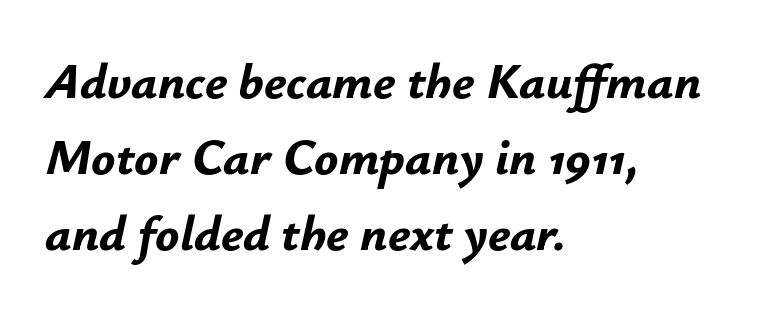
This sample uses an oblique cut, with every glyph tilted off the vertical. The letters sit at their default tracking, neither squeezed nor spread. Looks like regular typesetting: each glyph gets only the width it needs. Every letter is thick-stroked: bold, no question. The line-height multiplier appears to be the usual default.
